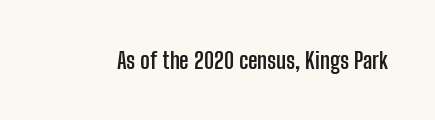
Notice how thick the strokes are: this is what a full bold looks like. In terms of letterspacing, this is plain default setting. The specimen omits any rule beneath the text block's lines. The lettering stays uniformly vertical, giving the passage a roman look.
